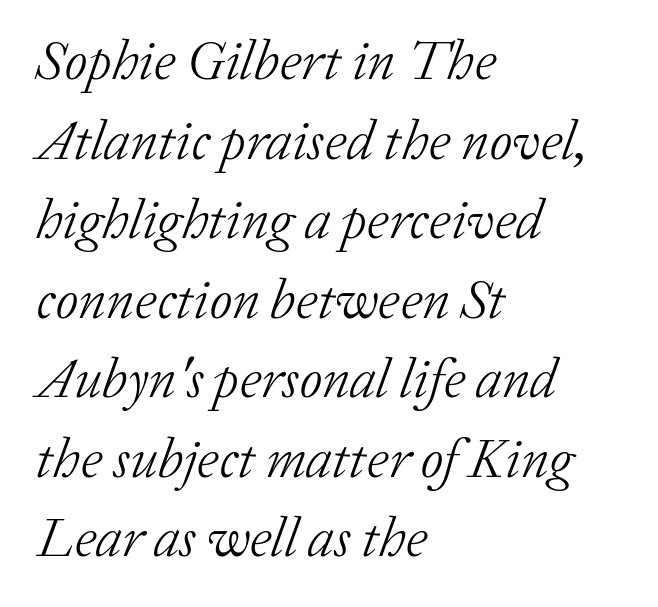
The image shows 56 px light serif type, italic (leaning right); set left-aligned, normal line spacing (1.42x), normal letter spacing, not underlined; low stroke contrast and a medium x-height.
